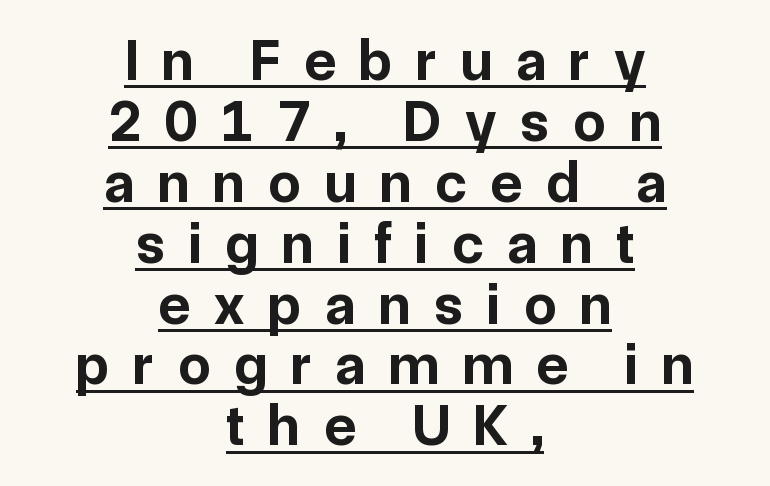
The image shows 58 px bold sans-serif type, upright; set centered, tight line spacing (1.05x), unusually wide letter spacing (+0.41 em), underlined; low stroke contrast and a medium x-height.
